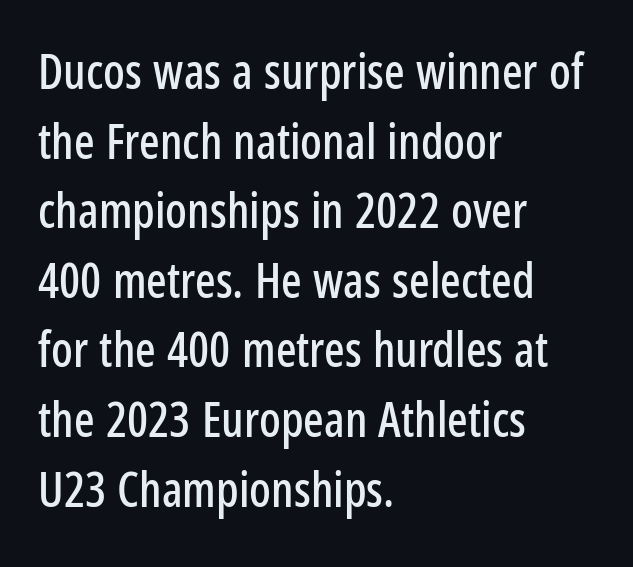
{"serif": "no", "italic": "no", "width": "condensed", "stroke_contrast": "low", "x_height": "medium", "monospaced": "no", "underline": "no", "align": "left", "line_spacing": "normal", "line_spacing_ratio": 1.45, "letter_spacing": "normal", "letter_spacing_em": 0.0, "glyph_px": 48}
